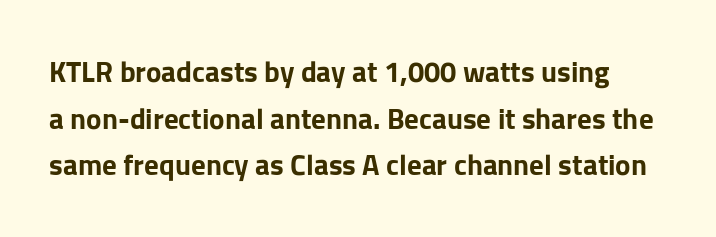
Rows of type keep a routine distance in the vertical direction. Compared with an ordinary text face, these strokes are far heavier — a full bold. This sample uses plain, unmodified letter spacing. This is roman type, the default non-slanted kind. Decoration check: the copy has no underline.
